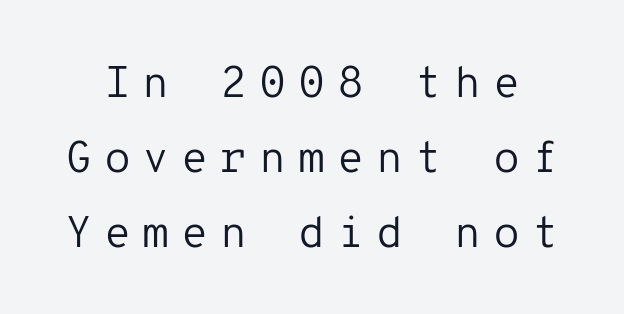
The image shows 44 px regular-weight sans-serif type, upright, monospaced; set line spacing 1.71x, unusually wide letter spacing (+0.27 em), not underlined; low stroke contrast and a medium x-height.
